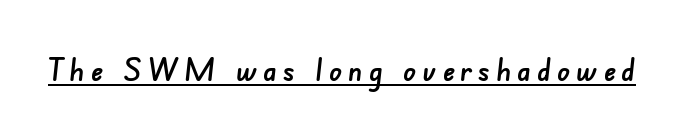
Is this a sans? Yes — the strokes have no serifs. This rendering features underlined lettering. These lines are rendered in a variable-pitch font.
